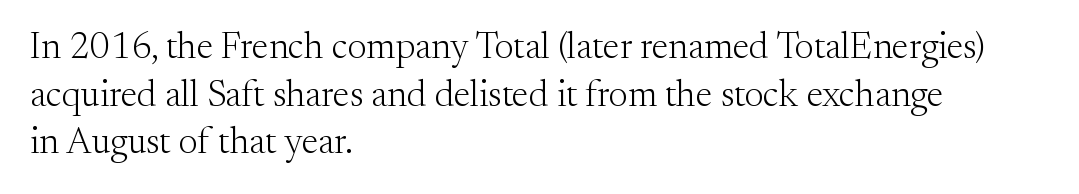
The image shows 37 px light serif type, upright; set left-aligned, normal line spacing (1.29x), normal letter spacing, not underlined; medium stroke contrast and a small x-height.
